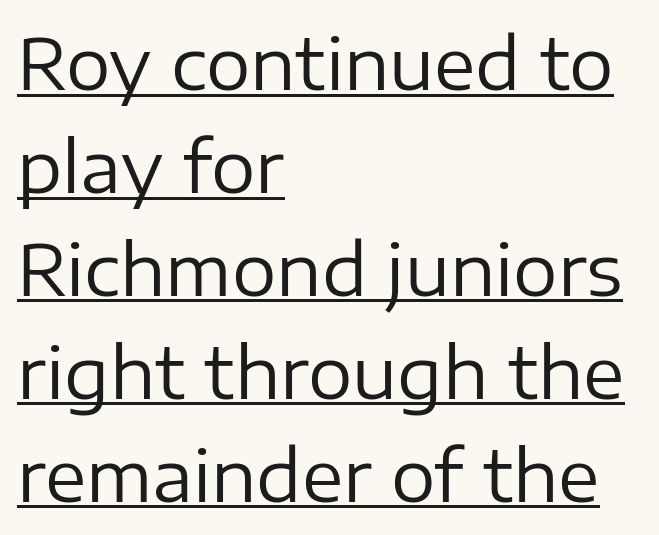
The image shows 70 px regular-weight sans-serif type, upright; set left-aligned, normal line spacing (1.47x), normal letter spacing, underlined; low stroke contrast and a medium x-height.
